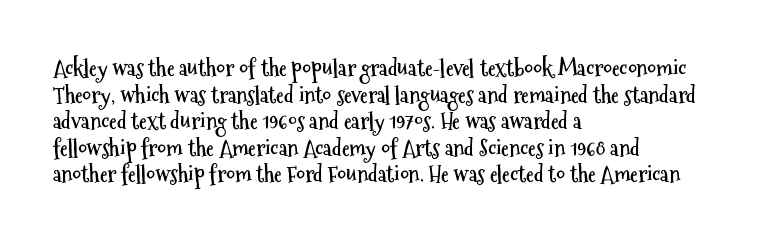
The image shows 22 px bold type, upright; set left-aligned, line spacing 1.21x, normal letter spacing, not underlined.
